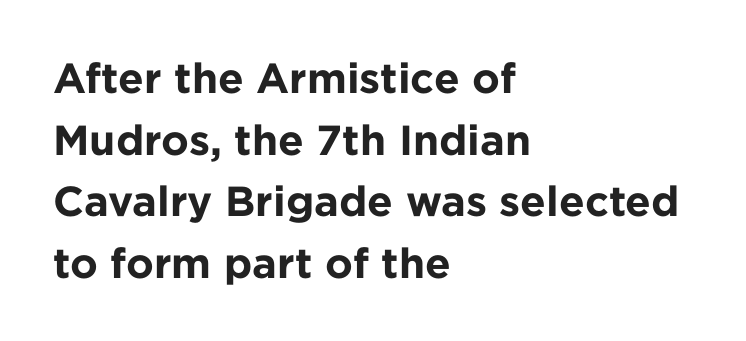
The image shows 42 px bold sans-serif type, upright; set left-aligned, normal line spacing (1.47x), normal letter spacing, not underlined; low stroke contrast and a medium x-height.
